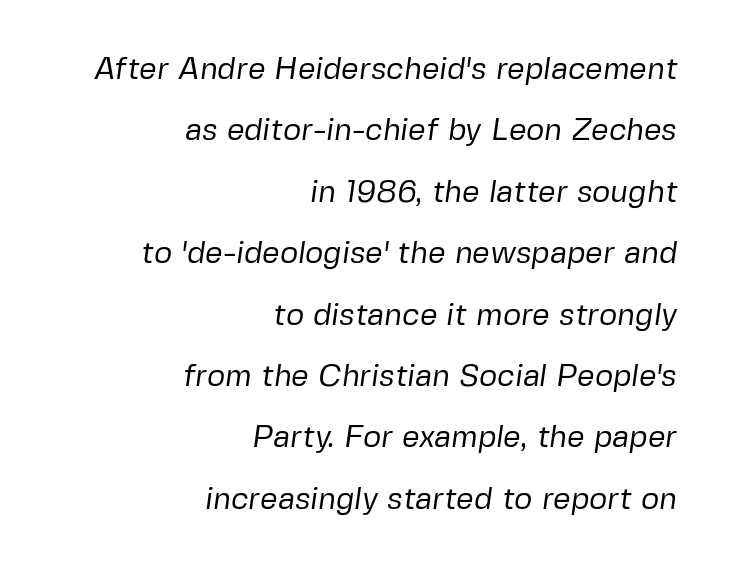
All the whitespace from short lines collects on the left. Clear beneath every line of the passage. Serif or sans? Sans — the stroke terminals are bare. Widely set lines give the paragraph a tall, airy silhouette. Look at the tracking — it's just the regular setting, nothing added.
